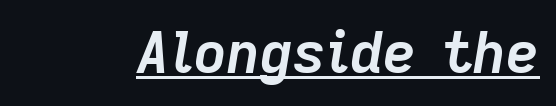
Compared with an ordinary text face, these strokes are far heavier — a full bold. The tracking reads as untouched default to a designer's eye. Character widths vary here, with narrow letters taking less room than wide ones. In designer terms, the underline attribute is active on this setting. Would a proofreader flag this as italicized? Yes.
